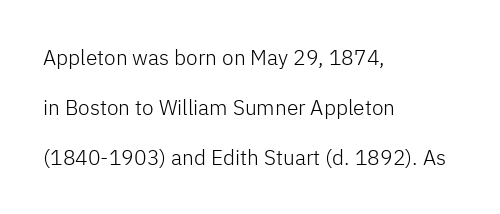
Horizontal bands of white between lines are thick stripes. Tracking here is standard; glyphs follow each other at the usual distance. A clean baseline with only descenders dipping below it. Line starts are locked; line ends wander. Posture: straight, roman, zero tilt.
